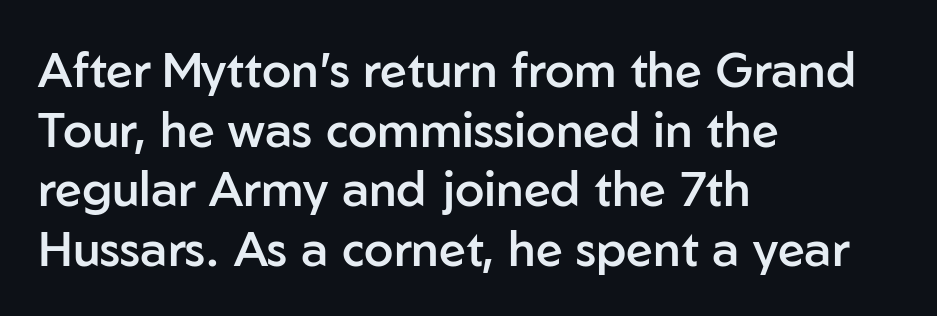
{"serif": "no", "italic": "no", "bold": "semi", "weight": "semibold", "width": "normal", "stroke_contrast": "low", "x_height": "medium", "monospaced": "no", "underline": "no", "align": "left", "line_spacing_ratio": 1.24, "letter_spacing": "normal", "letter_spacing_em": 0.0, "glyph_px": 48}
